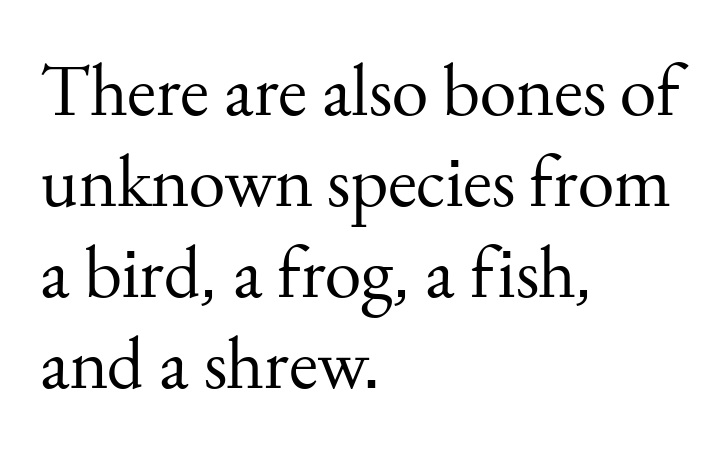
{"serif": "yes", "italic": "no", "bold": "no", "weight": "regular", "width": "normal", "stroke_contrast": "medium", "x_height": "small", "monospaced": "no", "underline": "no", "align": "left", "line_spacing_ratio": 1.23, "letter_spacing": "normal", "letter_spacing_em": 0.0, "glyph_px": 74}
